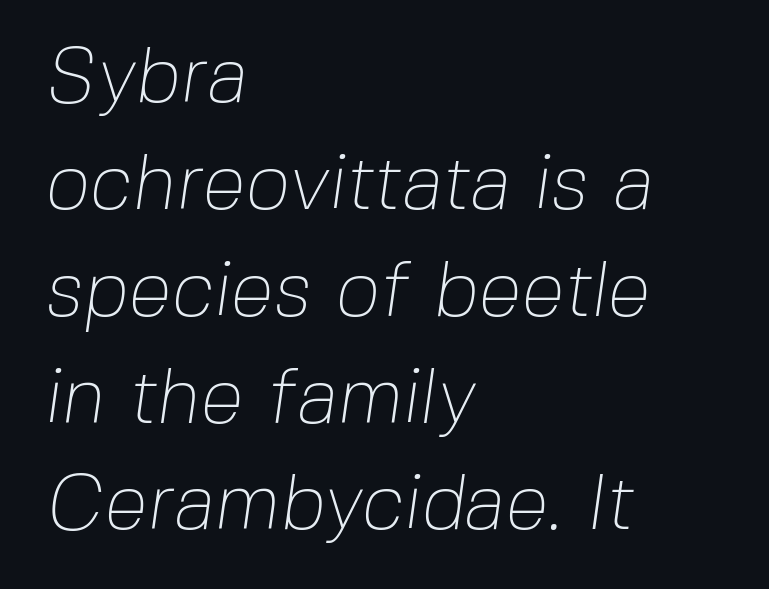
The image shows 78 px thin sans-serif type; set left-aligned, normal line spacing (1.37x), normal letter spacing, not underlined; low stroke contrast and a medium x-height.
